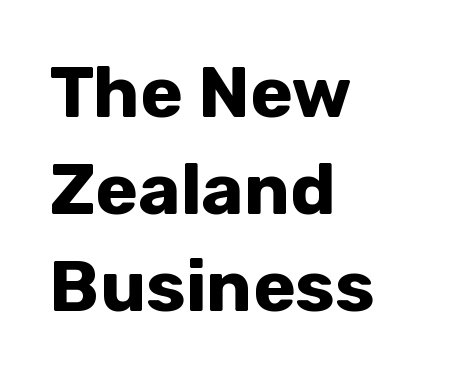
Q: Is the text bold? A: Yes.
Q: Is the text italic (slanted)? A: No, it is upright.
Q: Is the typeface a serif or a sans-serif typeface? A: Sans-serif.
Q: Is the text underlined? A: No.
Q: How is the paragraph aligned? A: Left-aligned.
Q: Is the spacing between letters normal or unusually wide? A: Normal.
Q: Is the spacing between lines tight, normal or loose? A: Normal.
Q: Width (condensed, normal, or wide)? A: Normal.
Q: Stroke contrast? A: Low.
Q: x-height? A: Medium.
Q: Monospaced? A: No.
